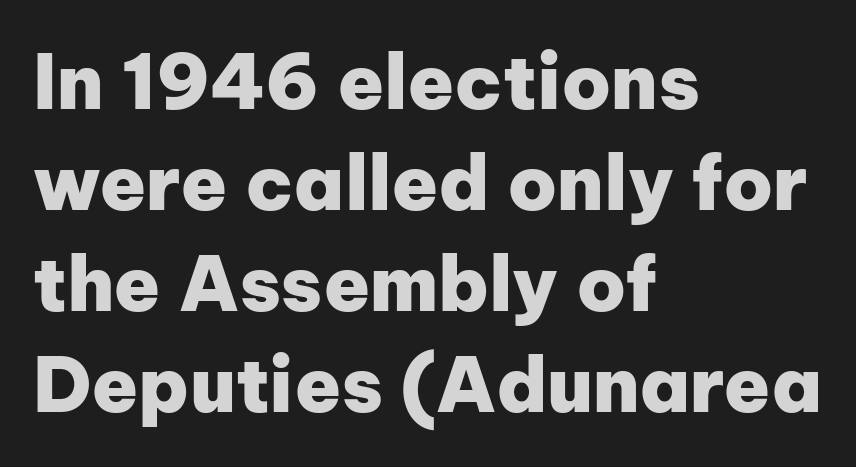
The image shows 76 px heavy sans-serif type, upright; set left-aligned, normal line spacing (1.33x), normal letter spacing, not underlined; low stroke contrast and a medium x-height.
